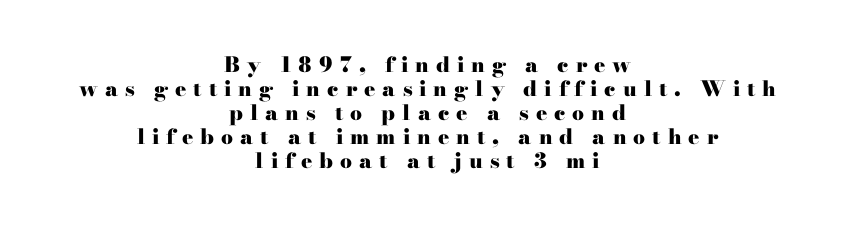
Q: Is the text bold? A: Yes.
Q: Is the text italic (slanted)? A: No, it is upright.
Q: Is the text underlined? A: No.
Q: How is the paragraph aligned? A: Centered.
Q: Is the spacing between letters normal or unusually wide? A: Unusually wide.
Q: Is the spacing between lines tight, normal or loose? A: Tight.
